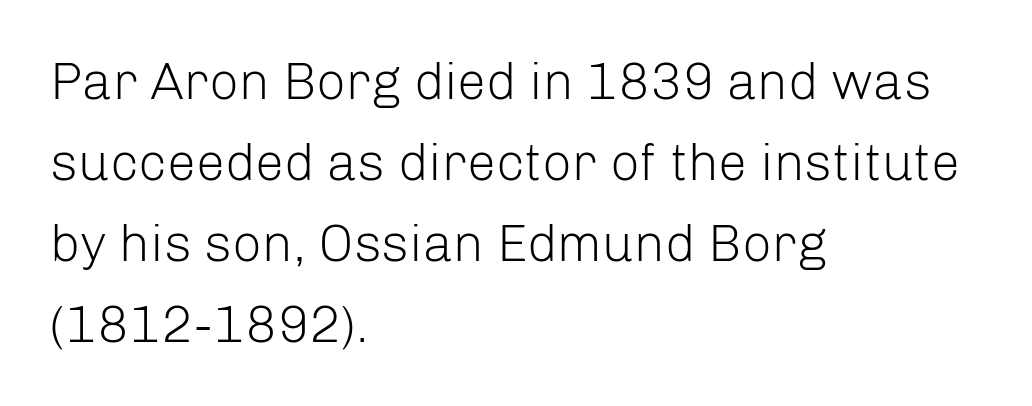
The image shows 52 px light sans-serif type, upright; set left-aligned, normal line spacing (1.56x), normal letter spacing, not underlined; low stroke contrast and a medium x-height.
